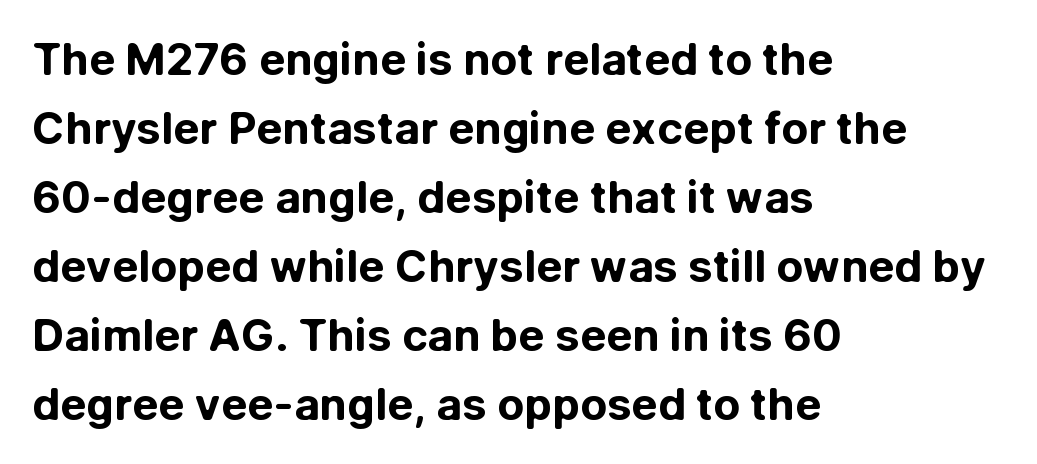
The image shows 44 px bold sans-serif type, upright; set left-aligned, normal line spacing (1.57x), normal letter spacing, not underlined; low stroke contrast and a medium x-height.
